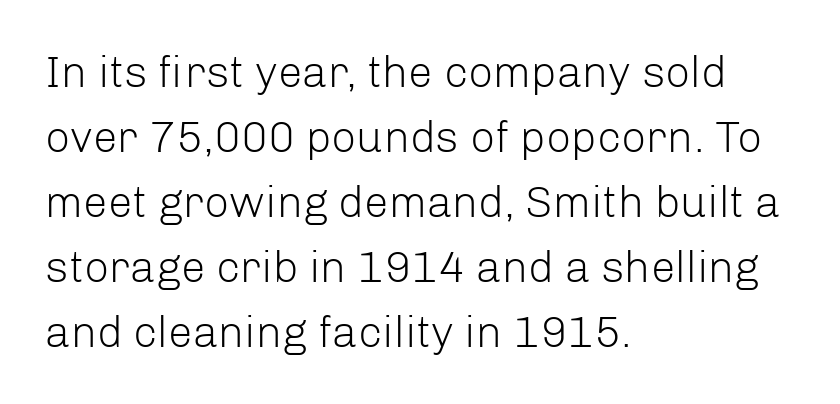
Weight: not bold — regular or lighter. The area under the type is left untouched. Nope, no serifs anywhere on these letters. Students, note that the glyphs here touch the page at normal intervals.
